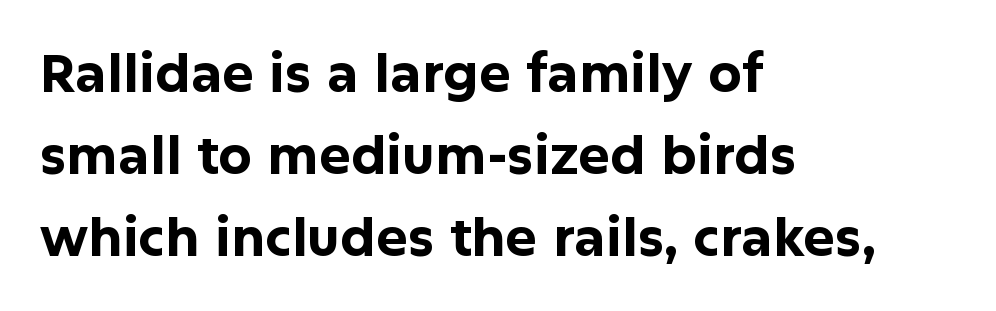
Q: Is the text bold? A: Yes.
Q: Is the text italic (slanted)? A: No, it is upright.
Q: Is the typeface a serif or a sans-serif typeface? A: Sans-serif.
Q: Is the text underlined? A: No.
Q: How is the paragraph aligned? A: Left-aligned.
Q: Is the spacing between letters normal or unusually wide? A: Normal.
Q: Is the spacing between lines tight, normal or loose? A: Normal.
Q: Width (condensed, normal, or wide)? A: Normal.
Q: Stroke contrast? A: Low.
Q: x-height? A: Medium.
Q: Monospaced? A: No.
